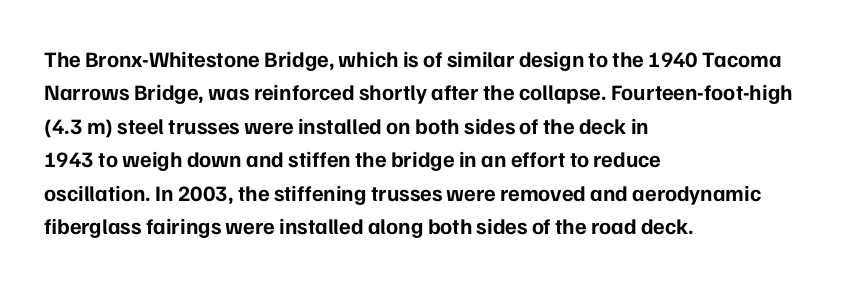
{"italic": "no", "bold": "yes", "underline": "no", "align": "left", "line_spacing": "normal", "line_spacing_ratio": 1.52, "letter_spacing": "normal", "letter_spacing_em": 0.0, "glyph_px": 22}
